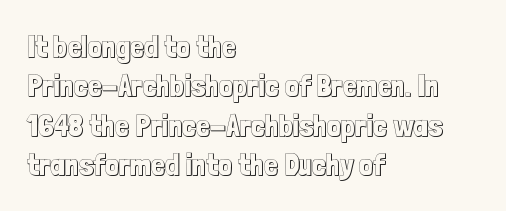
Q: Is the text italic (slanted)? A: No, it is upright.
Q: Is the text underlined? A: No.
Q: How is the paragraph aligned? A: Left-aligned.
Q: Is the spacing between letters normal or unusually wide? A: Normal.
Q: Is the spacing between lines tight, normal or loose? A: Normal.
Q: Width (condensed, normal, or wide)? A: Condensed.
Q: x-height? A: Medium.
Q: Monospaced? A: No.
